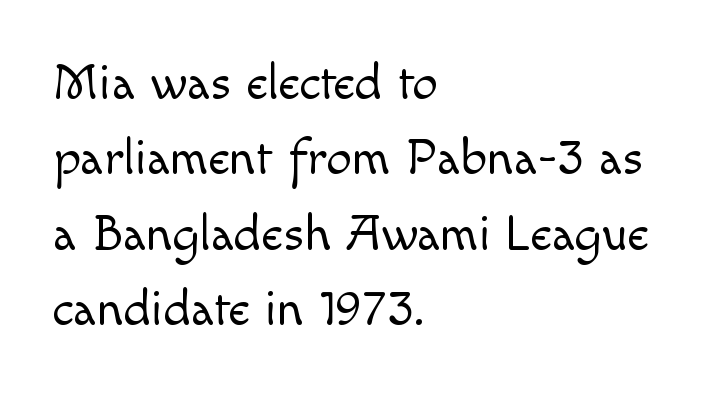
Q: Is the text bold? A: No.
Q: Is the text italic (slanted)? A: No, it is upright.
Q: Is the typeface a serif or a sans-serif typeface? A: Sans-serif.
Q: Is the text underlined? A: No.
Q: How is the paragraph aligned? A: Left-aligned.
Q: Is the spacing between letters normal or unusually wide? A: Normal.
Q: Is the spacing between lines tight, normal or loose? A: Normal.
Q: Width (condensed, normal, or wide)? A: Normal.
Q: x-height? A: Small.
Q: Monospaced? A: No.
